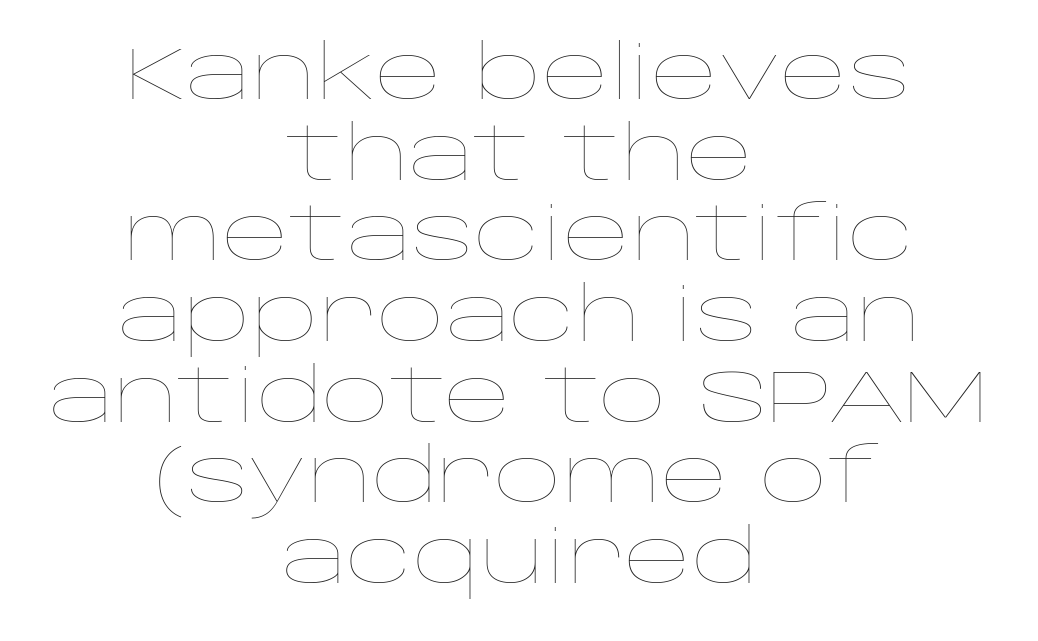
{"italic": "no", "bold": "no", "weight": "thin", "width": "wide", "stroke_contrast": "low", "x_height": "large", "monospaced": "no", "underline": "no", "align": "center", "line_spacing": "tight", "line_spacing_ratio": 1.09, "letter_spacing": "normal", "letter_spacing_em": 0.0, "glyph_px": 74}
